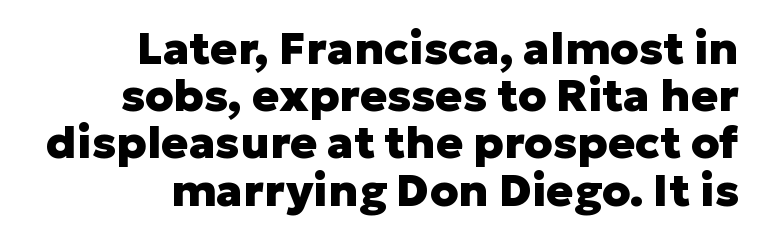
Short and long lines alike share a common ending point at right. Designer's note — italics off, roman on. Just letters on the line, the space beneath them empty. Thick stems and heavy bowls — unmistakably bold.
